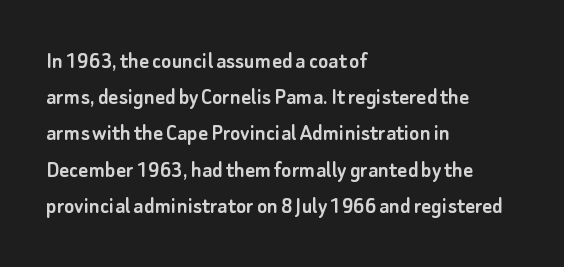
{"italic": "no", "underline": "no", "align": "left", "line_spacing": "normal", "line_spacing_ratio": 1.51, "letter_spacing": "normal", "letter_spacing_em": 0.0, "glyph_px": 24}
